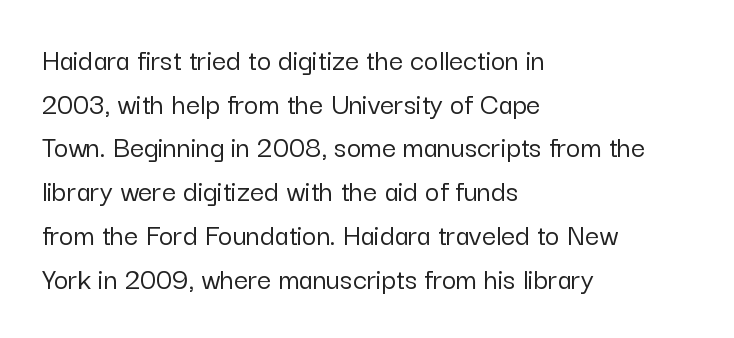
{"serif": "no", "italic": "no", "width": "normal", "stroke_contrast": "low", "x_height": "medium", "monospaced": "no", "underline": "no", "align": "left", "line_spacing": "normal", "line_spacing_ratio": 1.41, "letter_spacing": "normal", "letter_spacing_em": 0.0, "glyph_px": 31}
